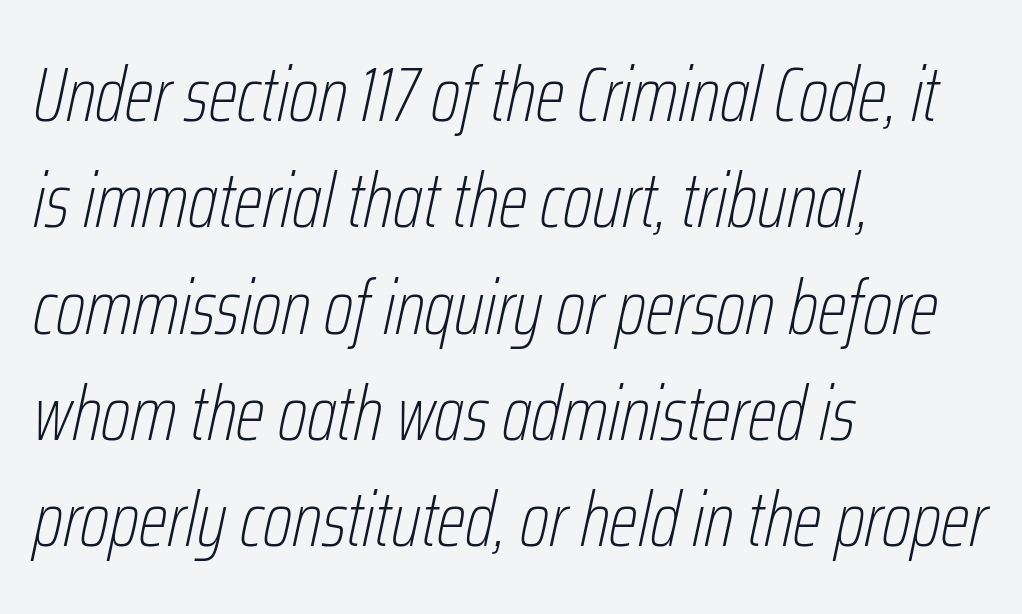
{"italic": "yes", "lean": "right", "slant_degrees": 12, "bold": "no", "weight": "thin", "width": "condensed", "stroke_contrast": "low", "x_height": "medium", "monospaced": "no", "underline": "no", "align": "left", "line_spacing": "normal", "line_spacing_ratio": 1.38, "letter_spacing": "normal", "letter_spacing_em": 0.0, "glyph_px": 77}
